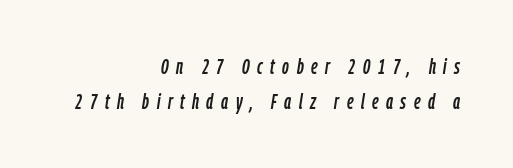
{"italic": "yes", "lean": "right", "slant_degrees": 9, "underline": "no", "align": "right", "line_spacing": "normal", "line_spacing_ratio": 1.67, "letter_spacing": "wide", "letter_spacing_em": 0.36, "glyph_px": 21}
